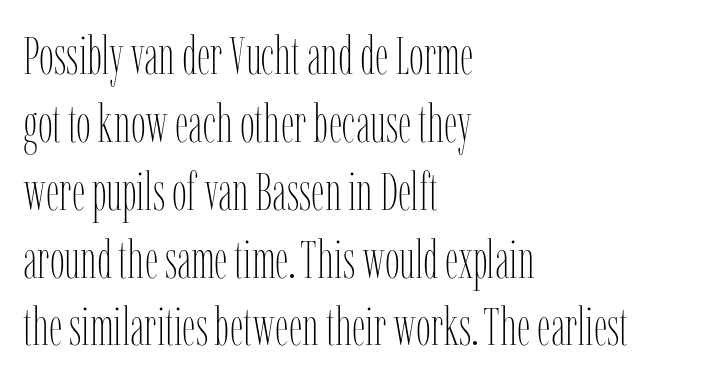
Q: Is the text bold? A: No.
Q: Is the text italic (slanted)? A: No, it is upright.
Q: Is the text underlined? A: No.
Q: How is the paragraph aligned? A: Left-aligned.
Q: Is the spacing between letters normal or unusually wide? A: Normal.
Q: Is the spacing between lines tight, normal or loose? A: Normal.
Q: Width (condensed, normal, or wide)? A: Condensed.
Q: Stroke contrast? A: Low.
Q: x-height? A: Medium.
Q: Monospaced? A: No.
